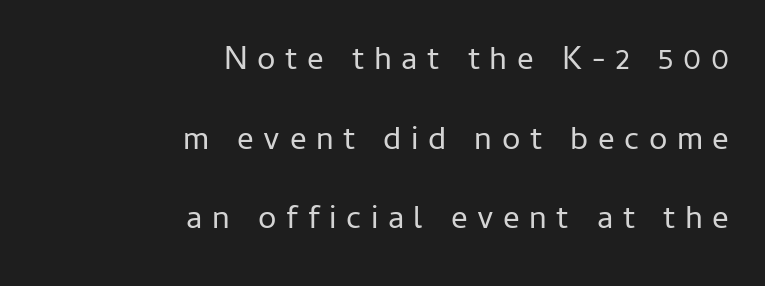
{"serif": "no", "italic": "no", "bold": "no", "weight": "regular", "width": "normal", "stroke_contrast": "low", "x_height": "medium", "monospaced": "no", "underline": "no", "align": "right", "line_spacing": "loose", "line_spacing_ratio": 2.41, "letter_spacing": "wide", "letter_spacing_em": 0.29, "glyph_px": 33}
